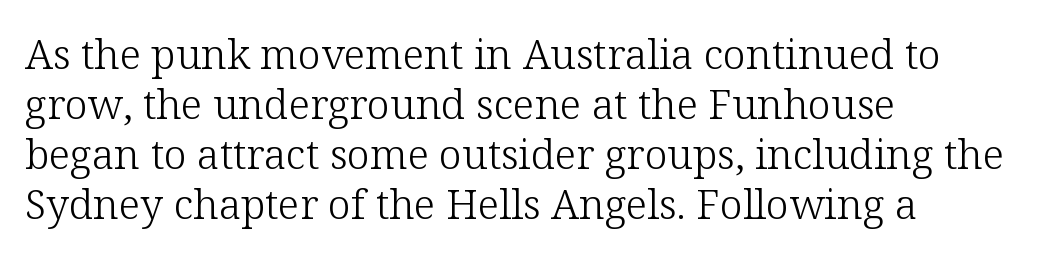
A typesetter would mark this as roman, not italic. Varying glyph widths throughout — classic text-font behaviour. Classification — serif. The typesetter chose a ragged-right arrangement here. Honestly, there is no underline to notice here at all. There is no visible air inserted between adjacent glyphs.
